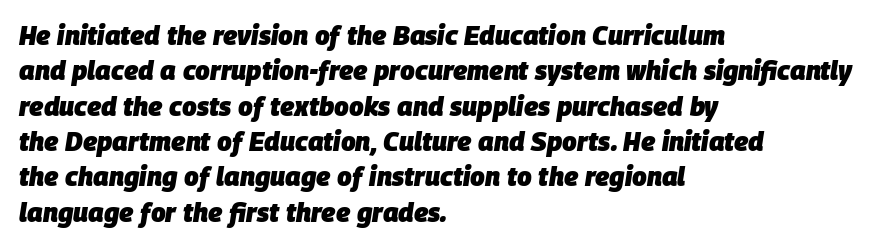
A typesetter would mark this as italic. Heavy, bold letterforms. The face used here is rendered with its standard letterfit. The space directly below the letters is spotless. A typesetter would call this leading conventional body-copy spacing.
